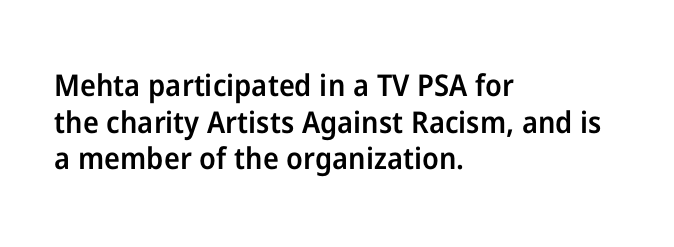
The horizontal fit of the characters is conventional and even. Stroke terminals: plain, sans-serif. Is this a fixed-width face? No — the glyphs have proportional, varying widths. Upright lettering throughout. The rendering anchors every line to the left-hand side.
